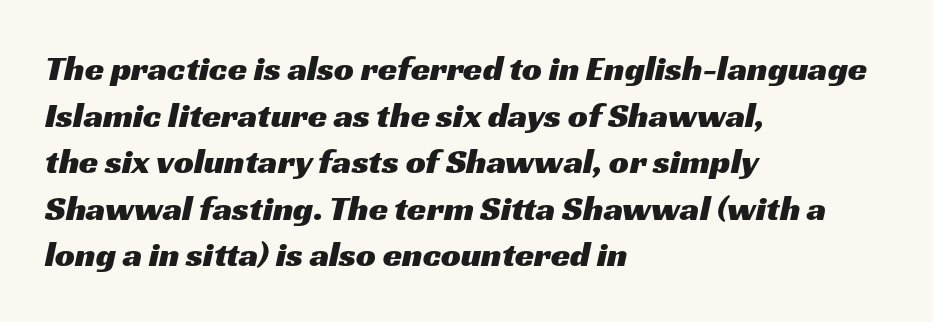
Q: Is the typeface a serif or a sans-serif typeface? A: Sans-serif.
Q: Is the text underlined? A: No.
Q: How is the paragraph aligned? A: Left-aligned.
Q: Is the spacing between letters normal or unusually wide? A: Normal.
Q: Is the spacing between lines tight, normal or loose? A: Normal.
Q: Width (condensed, normal, or wide)? A: Wide.
Q: Stroke contrast? A: Medium.
Q: x-height? A: Medium.
Q: Monospaced? A: No.
